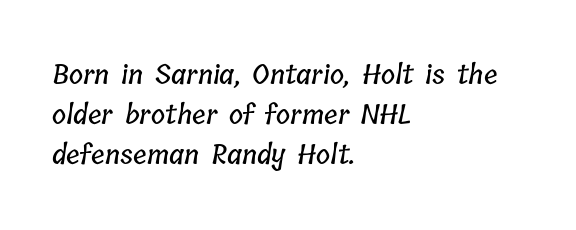
The image shows 27 px text type; set left-aligned, normal line spacing (1.48x), normal letter spacing, not underlined.
